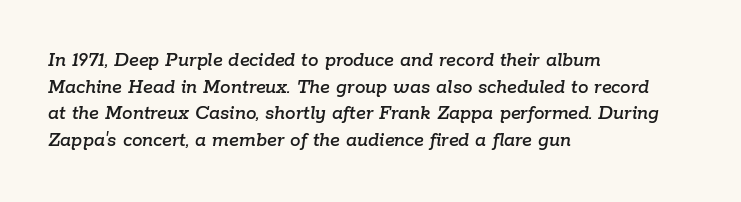
Q: Is the text italic (slanted)? A: Yes, it leans right by about 9 degrees.
Q: Is the text underlined? A: No.
Q: How is the paragraph aligned? A: Left-aligned.
Q: Is the spacing between letters normal or unusually wide? A: Normal.
Q: Is the spacing between lines tight, normal or loose? A: Normal.
